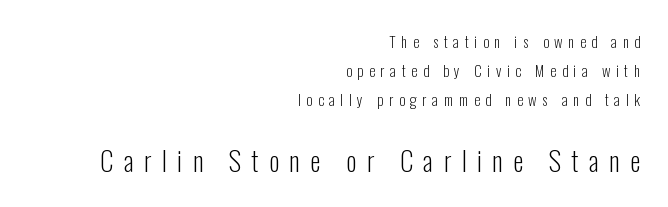
Q: Is the text bold? A: No.
Q: Is the text italic (slanted)? A: No, it is upright.
Q: Is the text underlined? A: No.
Q: How is the paragraph aligned? A: Right-aligned.
Q: Is the spacing between letters normal or unusually wide? A: Unusually wide.
Q: Is the spacing between lines tight, normal or loose? A: Loose.
Q: Which block of text is set in a larger size, the first (top) or the second (bottom)? A: The second (bottom) one.
